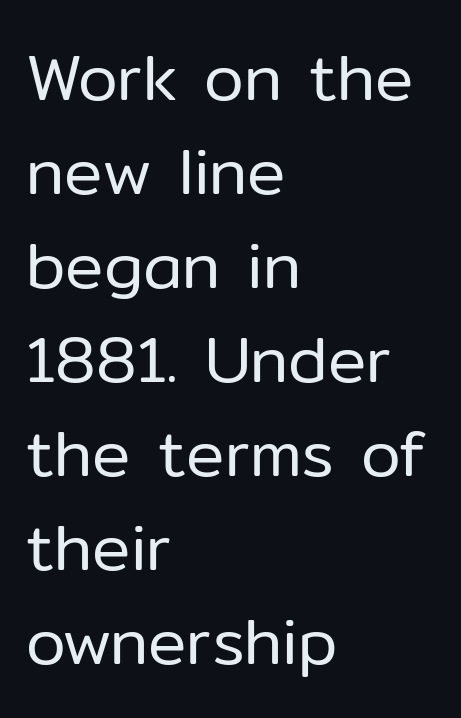
{"serif": "no", "italic": "no", "bold": "no", "weight": "regular", "width": "normal", "stroke_contrast": "low", "x_height": "medium", "monospaced": "no", "underline": "no", "align": "left", "line_spacing": "normal", "line_spacing_ratio": 1.47, "letter_spacing": "normal", "letter_spacing_em": 0.0, "glyph_px": 64}
